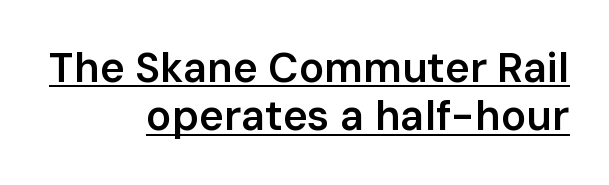
The image shows 42 px semibold sans-serif type, upright; set right-aligned, tight line spacing (1.15x), normal letter spacing, underlined; low stroke contrast and a medium x-height.
